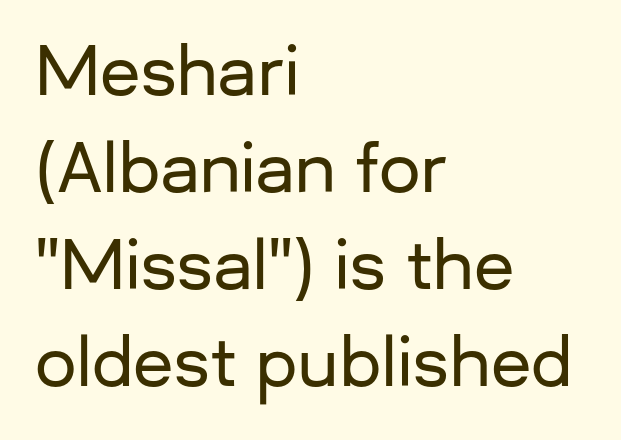
Q: Is the text italic (slanted)? A: No, it is upright.
Q: Is the typeface a serif or a sans-serif typeface? A: Sans-serif.
Q: Is the text underlined? A: No.
Q: How is the paragraph aligned? A: Left-aligned.
Q: Is the spacing between letters normal or unusually wide? A: Normal.
Q: Is the spacing between lines tight, normal or loose? A: Normal.
Q: Width (condensed, normal, or wide)? A: Normal.
Q: Stroke contrast? A: Low.
Q: x-height? A: Medium.
Q: Monospaced? A: No.
